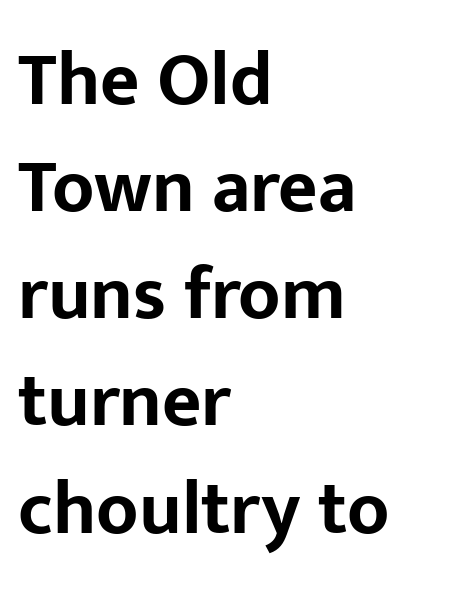
Q: Is the text bold? A: Yes.
Q: Is the text italic (slanted)? A: No, it is upright.
Q: Is the typeface a serif or a sans-serif typeface? A: Sans-serif.
Q: Is the text underlined? A: No.
Q: How is the paragraph aligned? A: Left-aligned.
Q: Is the spacing between letters normal or unusually wide? A: Normal.
Q: Is the spacing between lines tight, normal or loose? A: Normal.
Q: Width (condensed, normal, or wide)? A: Normal.
Q: Stroke contrast? A: Low.
Q: x-height? A: Medium.
Q: Monospaced? A: No.
